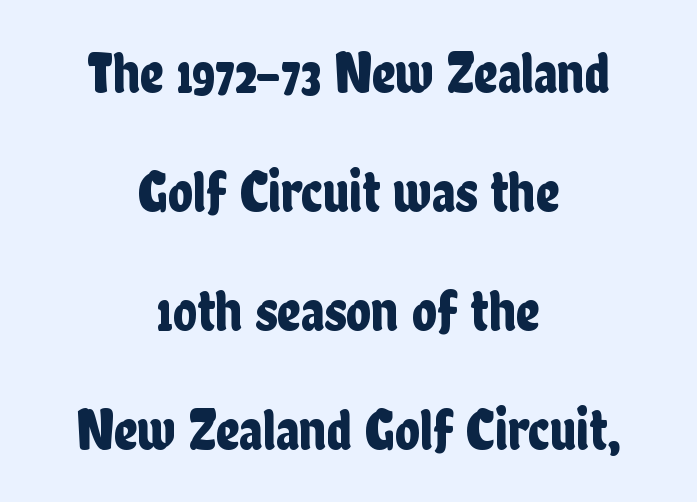
The image shows 58 px condensed sans-serif type, upright; set centered, loose line spacing (2.05x), normal letter spacing, not underlined; low stroke contrast and a medium x-height.
